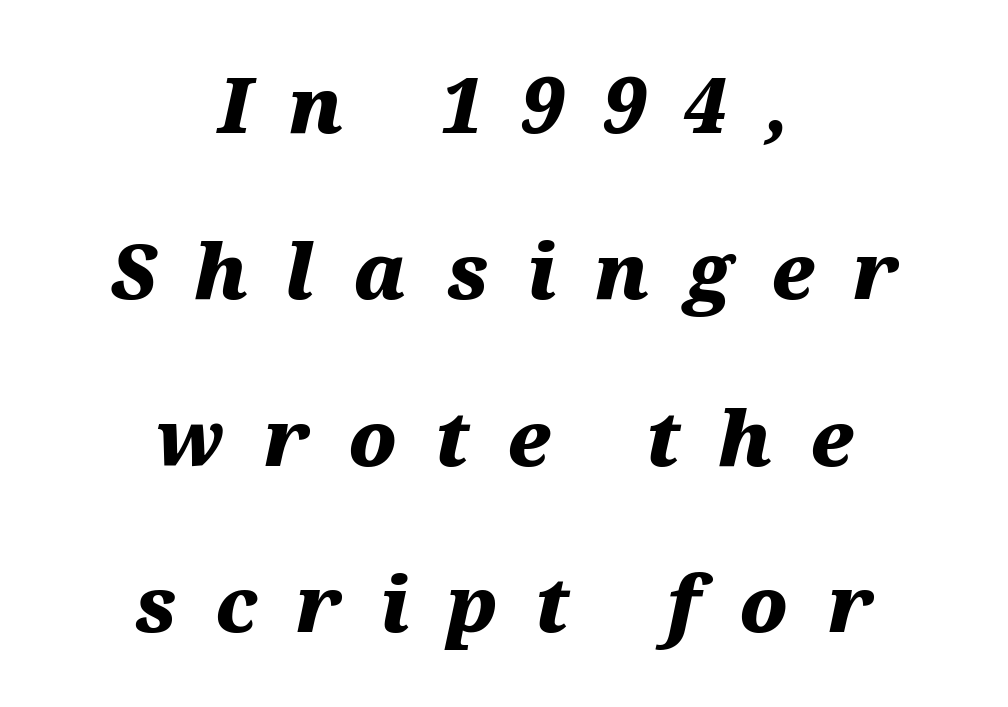
You could fit nearly another row in the gap between these rows. Thick stems and heavy bowls — unmistakably bold. The passage is arranged like a title page — every line centered. The area under the type is left untouched.
